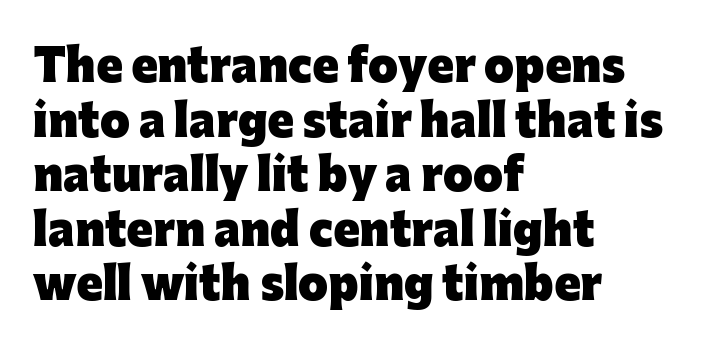
Stroke thickness is high; the sample reads as a true bold. Inter-character spacing is left at the font's built-in metrics. Is this a fixed-width face? No — the glyphs have proportional, varying widths. Nothing sits at the stroke ends, so this counts as sans-serif. Every stem runs plumb, perpendicular to the baseline.
